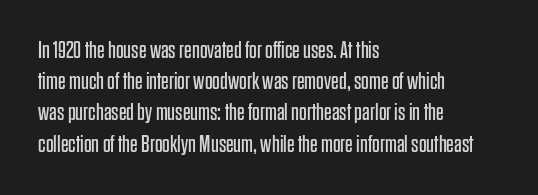
{"italic": "no", "bold": "no", "underline": "no", "align": "left", "line_spacing": "normal", "line_spacing_ratio": 1.3, "letter_spacing": "normal", "letter_spacing_em": 0.0, "glyph_px": 24}
